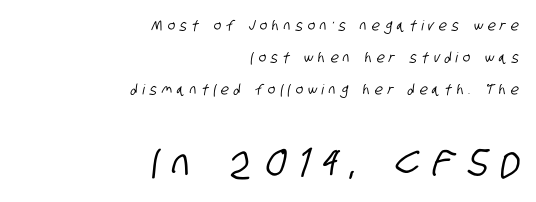
Line spacing here is loose. Plain, unruled lines of type. Bigger letters appear in the bottom chunk; the top chunk is reduced. In terms of letterform style, serifs are entirely absent. All the whitespace from short lines collects on the left. Here the designer chose a conventional face with non-uniform glyph widths.
